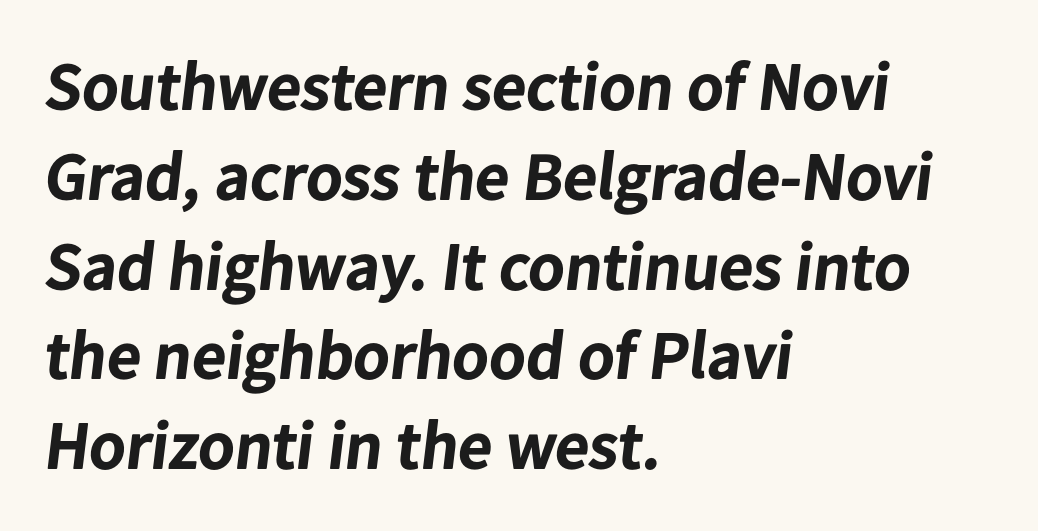
Q: Is the text bold? A: Yes.
Q: Is the typeface a serif or a sans-serif typeface? A: Sans-serif.
Q: Is the text underlined? A: No.
Q: How is the paragraph aligned? A: Left-aligned.
Q: Is the spacing between letters normal or unusually wide? A: Normal.
Q: Is the spacing between lines tight, normal or loose? A: Normal.
Q: Width (condensed, normal, or wide)? A: Normal.
Q: Stroke contrast? A: Low.
Q: x-height? A: Medium.
Q: Monospaced? A: No.
